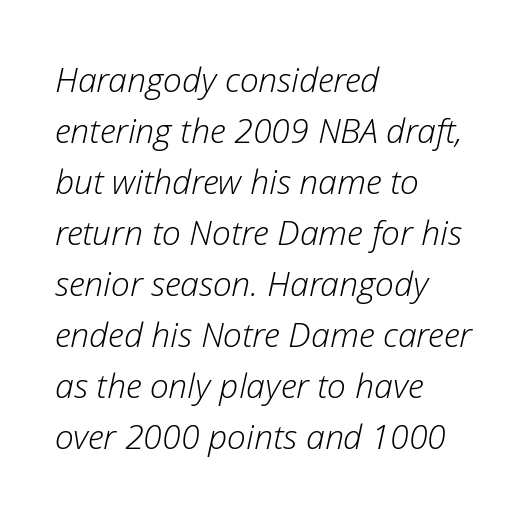
What's the leading like? Ordinary, nothing unusual. The gap between lines stays unmarked. No chunkiness to these letters — they're not bold. Honestly, the letter spacing is just normal — you wouldn't notice it. Looking at the ascenders, they clearly lean.
